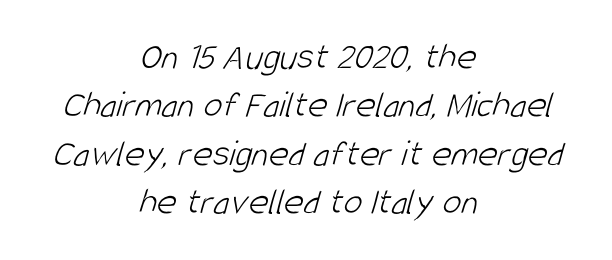
Q: Is the text bold? A: No.
Q: Is the typeface a serif or a sans-serif typeface? A: Sans-serif.
Q: Is the text underlined? A: No.
Q: How is the paragraph aligned? A: Centered.
Q: Is the spacing between letters normal or unusually wide? A: Normal.
Q: Is the spacing between lines tight, normal or loose? A: Normal.
Q: Width (condensed, normal, or wide)? A: Condensed.
Q: Stroke contrast? A: Low.
Q: x-height? A: Large.
Q: Monospaced? A: No.
